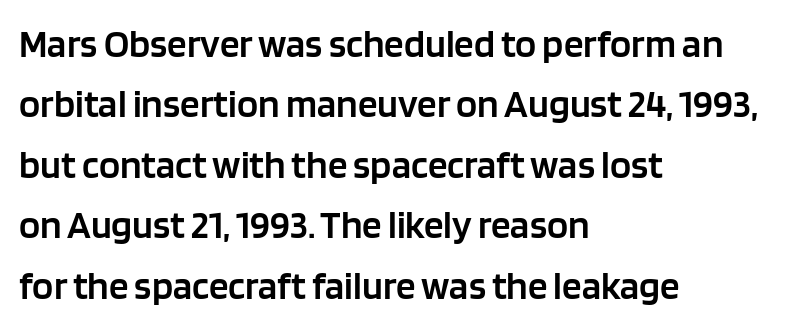
{"serif": "no", "italic": "no", "bold": "semi", "weight": "semibold", "width": "normal", "stroke_contrast": "low", "x_height": "large", "monospaced": "no", "underline": "no", "align": "left", "line_spacing": "normal", "line_spacing_ratio": 1.55, "letter_spacing": "normal", "letter_spacing_em": 0.0, "glyph_px": 39}
